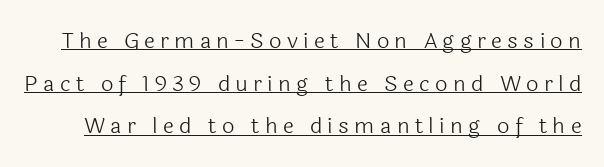
Q: Is the text bold? A: No.
Q: Is the text italic (slanted)? A: No, it is upright.
Q: Is the text underlined? A: Yes.
Q: Is the spacing between letters normal or unusually wide? A: Unusually wide.
Q: Is the spacing between lines tight, normal or loose? A: Loose.
